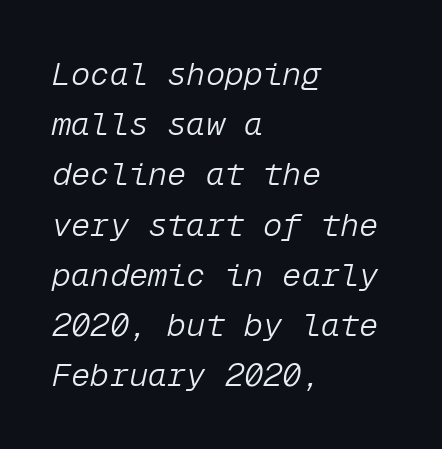
Words appear dense and cohesive because spacing is normal. Descender tails drop into unmarked territory. Compared with ordinary roman type, these characters are visibly tilted. No letter is thick-stroked: the sample isn't bold. This rendering uses left alignment, leaving the right contour irregular. Evenly set lines give the paragraph a standard silhouette.
